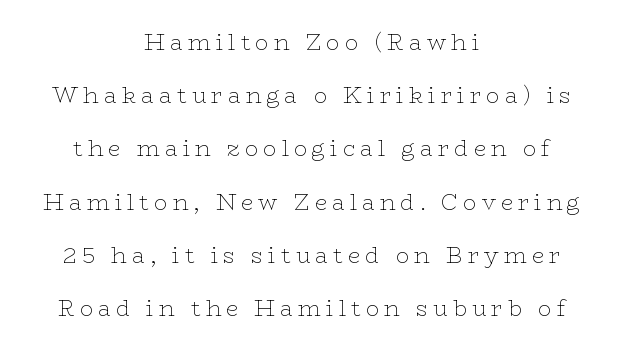
Unbolded letterforms with no extra heft. Does the copy run flush right? No — it is centered line by line. Only glyphs here, with clear space below each row. When letters stand straight like this, we call the style roman or upright.
